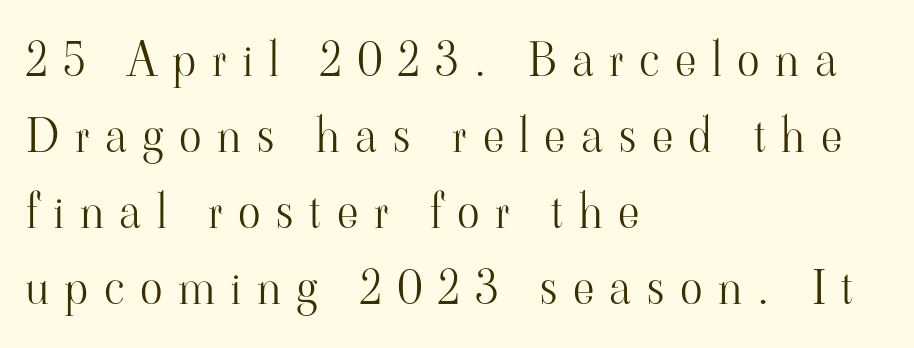
{"serif": "yes", "italic": "no", "bold": "no", "weight": "light", "width": "normal", "stroke_contrast": "high", "x_height": "small", "monospaced": "no", "underline": "no", "align": "left", "line_spacing": "normal", "line_spacing_ratio": 1.62, "letter_spacing": "wide", "letter_spacing_em": 0.33, "glyph_px": 47}
